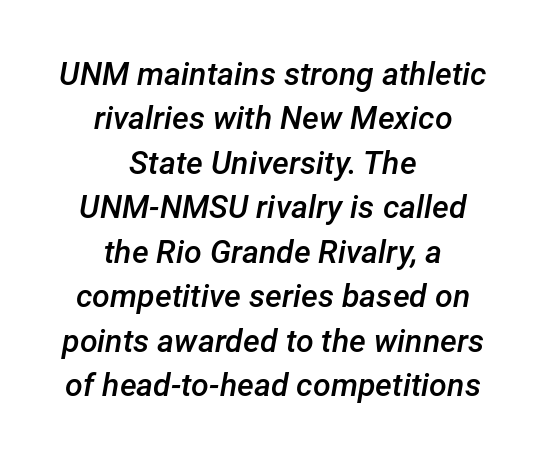
The paragraph has two soft edges and a firm central axis. These lines sit exactly where default settings would place them. The lettering tilts uniformly, giving the passage an italic look. Every letter is mildly thick-stroked: semibold rather than bold. Each word holds together tightly as a unit, with standard inter-letter gaps.
